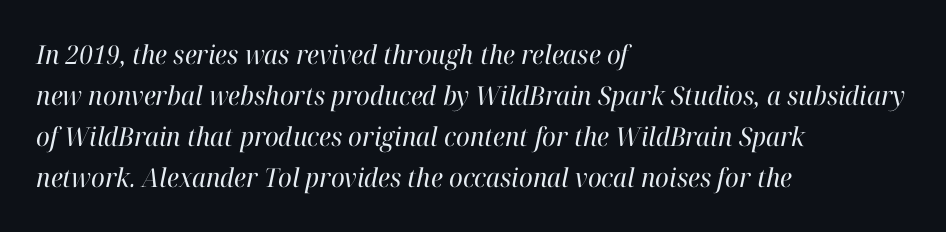
Q: Is the text bold? A: No.
Q: Is the text italic (slanted)? A: Yes, it leans right by about 12 degrees.
Q: Is the text underlined? A: No.
Q: How is the paragraph aligned? A: Left-aligned.
Q: Is the spacing between letters normal or unusually wide? A: Normal.
Q: Is the spacing between lines tight, normal or loose? A: Normal.
